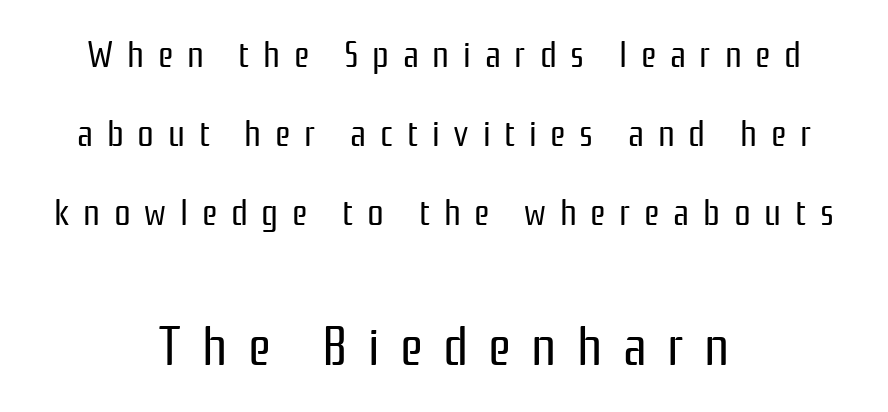
Think of a printed novel: that variable character pitch is what you see here. Caption: expanded tracking, letters set apart. The later block is typeset at a bigger size than the earlier block. Heft: none added — not bold. The rag falls on both sides of this text block equally. The lettering stays uniformly vertical, giving the passage a roman look.
